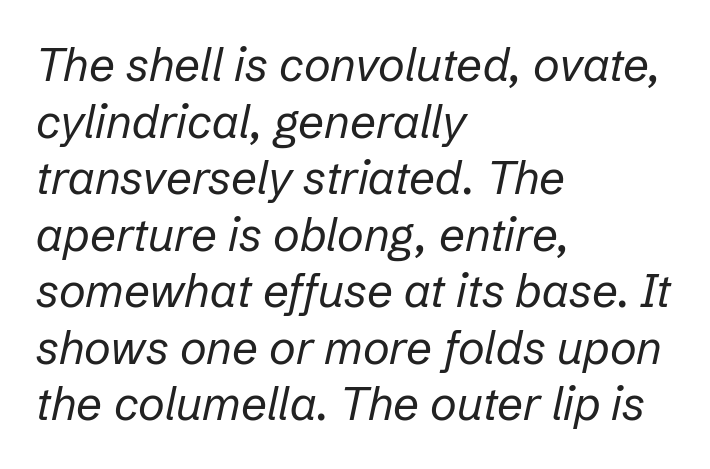
Q: Is the text bold? A: No.
Q: Is the text italic (slanted)? A: Yes, it leans right by about 12 degrees.
Q: Is the text underlined? A: No.
Q: How is the paragraph aligned? A: Left-aligned.
Q: Is the spacing between letters normal or unusually wide? A: Normal.
Q: Width (condensed, normal, or wide)? A: Normal.
Q: Stroke contrast? A: Low.
Q: x-height? A: Medium.
Q: Monospaced? A: No.
